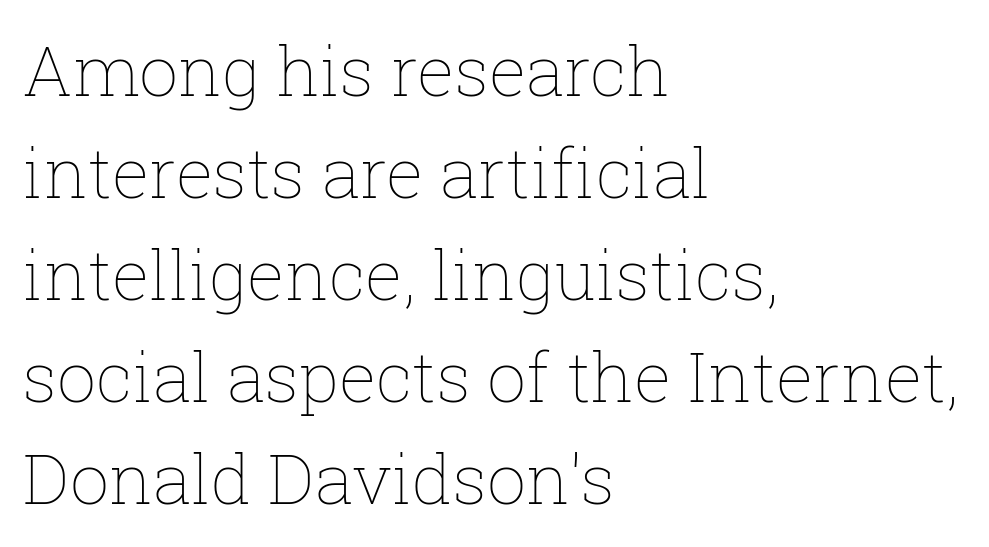
The image shows 69 px thin type, upright; set left-aligned, normal line spacing (1.48x), normal letter spacing, not underlined; low stroke contrast and a medium x-height.
